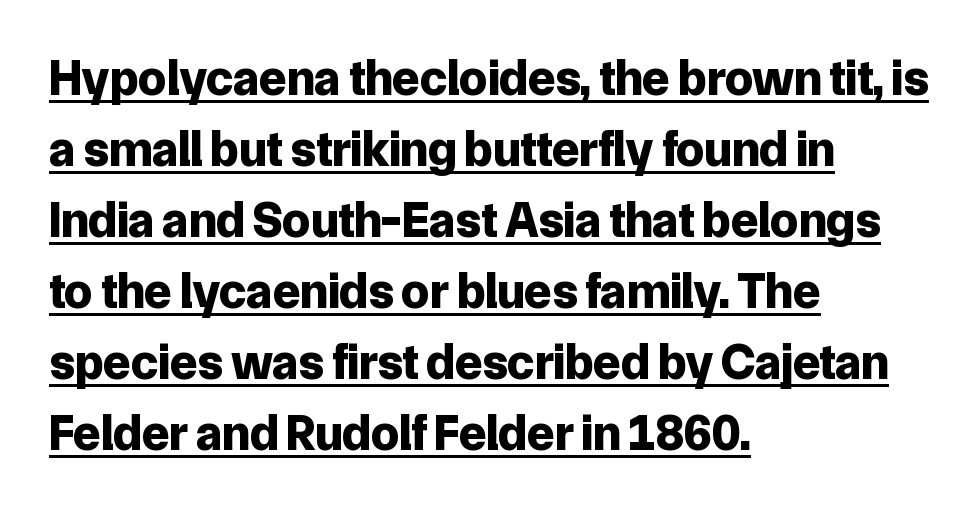
Q: Is the text bold? A: Yes.
Q: Is the text italic (slanted)? A: No, it is upright.
Q: Is the typeface a serif or a sans-serif typeface? A: Sans-serif.
Q: Is the text underlined? A: Yes.
Q: How is the paragraph aligned? A: Left-aligned.
Q: Is the spacing between letters normal or unusually wide? A: Normal.
Q: Is the spacing between lines tight, normal or loose? A: Normal.
Q: Width (condensed, normal, or wide)? A: Normal.
Q: Stroke contrast? A: Low.
Q: x-height? A: Medium.
Q: Monospaced? A: No.
